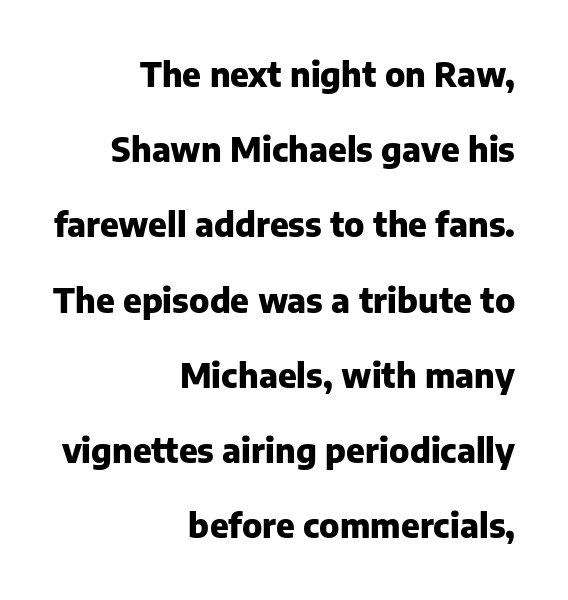
{"serif": "no", "italic": "no", "bold": "yes", "weight": "heavy", "width": "normal", "stroke_contrast": "low", "x_height": "medium", "monospaced": "no", "underline": "no", "align": "right", "line_spacing": "loose", "line_spacing_ratio": 2.28, "letter_spacing": "normal", "letter_spacing_em": 0.0, "glyph_px": 33}
